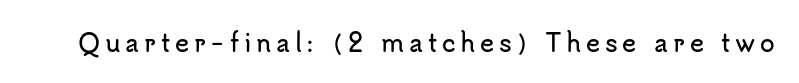
Q: Is the text italic (slanted)? A: No, it is upright.
Q: Is the text underlined? A: No.
Q: Is the spacing between letters normal or unusually wide? A: Unusually wide.
